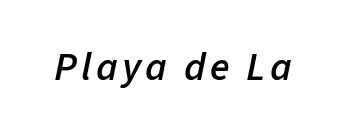
Q: Is the text bold? A: Semi-bold.
Q: Is the text italic (slanted)? A: Yes, it leans right by about 11 degrees.
Q: Is the text underlined? A: No.
Q: Width (condensed, normal, or wide)? A: Normal.
Q: Stroke contrast? A: Low.
Q: x-height? A: Medium.
Q: Monospaced? A: No.
